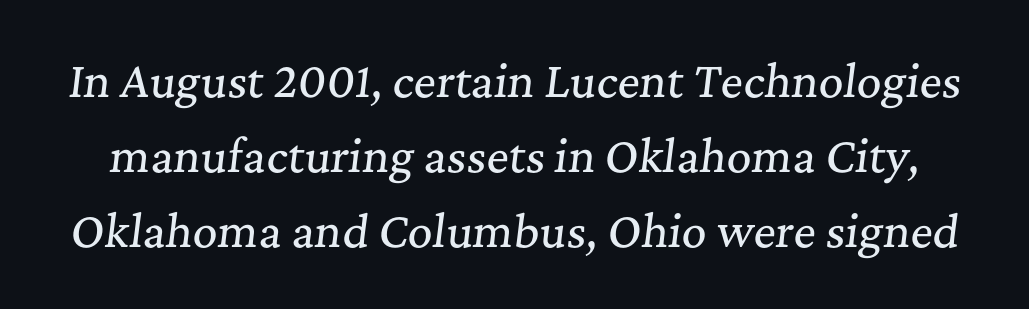
Does extra space separate the letters? No, they use regular spacing. The whole block is typeset with a tilt. Check where the strokes stop: tiny serifs finish them off. Note the varied advance widths — an 'i' is clearly narrower than an 'm'. No word sits above an underline.
